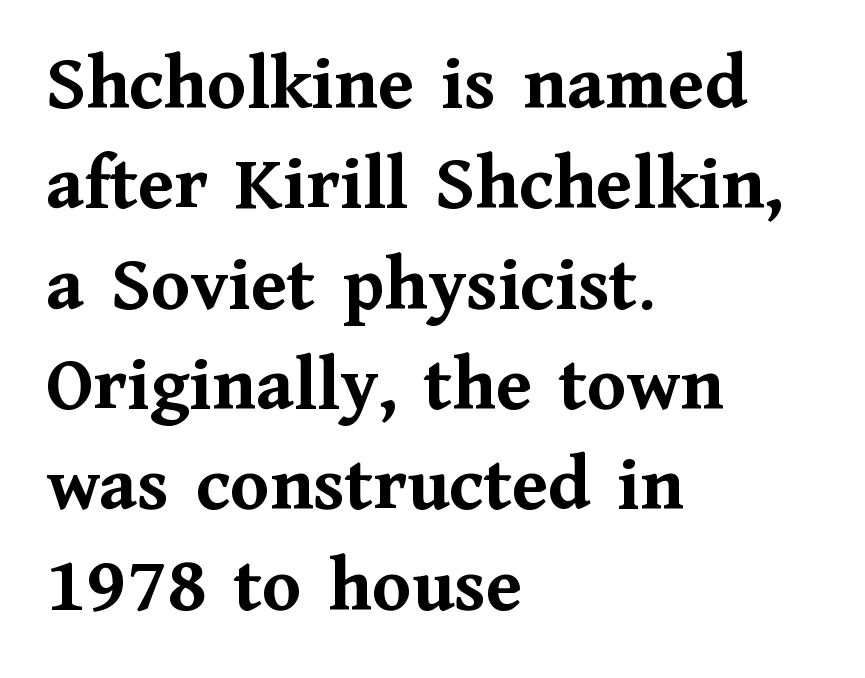
{"serif": "yes", "italic": "no", "bold": "yes", "weight": "semibold", "width": "normal", "stroke_contrast": "medium", "x_height": "medium", "monospaced": "no", "underline": "no", "align": "left", "line_spacing": "normal", "line_spacing_ratio": 1.27, "letter_spacing": "normal", "letter_spacing_em": 0.0, "glyph_px": 79}
